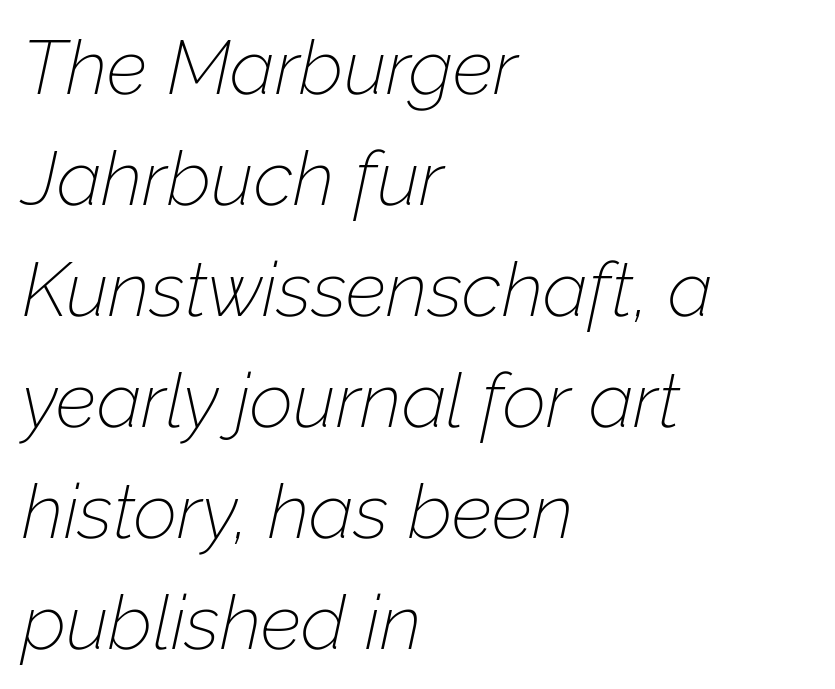
The image shows 76 px thin type, italic (leaning right); set left-aligned, normal line spacing (1.46x), normal letter spacing, not underlined; low stroke contrast and a medium x-height.
